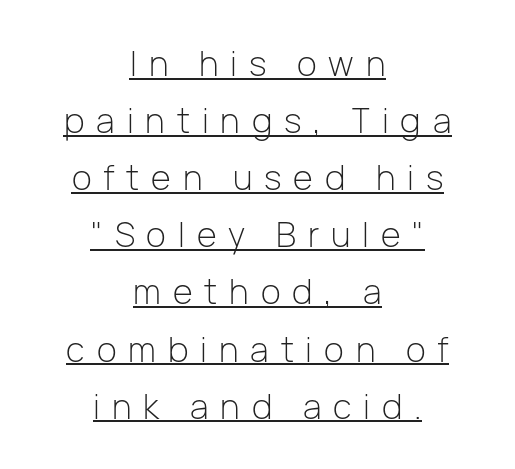
{"serif": "no", "italic": "no", "bold": "no", "weight": "light", "width": "normal", "stroke_contrast": "low", "x_height": "medium", "monospaced": "no", "underline": "yes", "align": "center", "line_spacing": "normal", "line_spacing_ratio": 1.68, "letter_spacing": "wide", "letter_spacing_em": 0.35, "glyph_px": 34}
